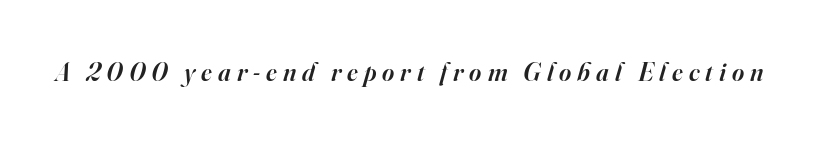
The passage shown has open, widely tracked lettering throughout. Italic? Definitely — the glyphs are oblique. Semibold letterforms, between regular and bold. Glance below the letters and you will spot only blank space.
